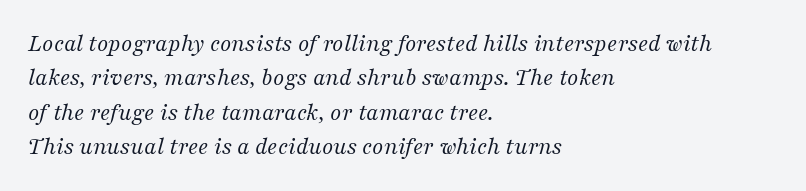
Q: Is the text bold? A: No.
Q: Is the text italic (slanted)? A: Yes, it leans right by about 16 degrees.
Q: Is the text underlined? A: No.
Q: How is the paragraph aligned? A: Left-aligned.
Q: Is the spacing between letters normal or unusually wide? A: Normal.
Q: Is the spacing between lines tight, normal or loose? A: Normal.
